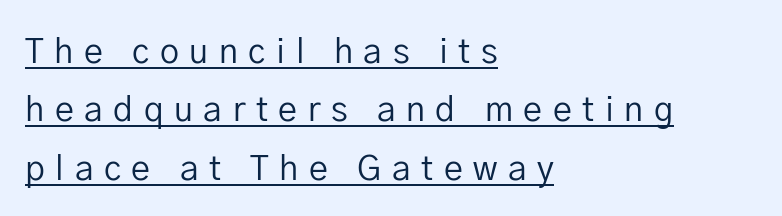
Q: Is the text bold? A: No.
Q: Is the text italic (slanted)? A: No, it is upright.
Q: Is the typeface a serif or a sans-serif typeface? A: Sans-serif.
Q: Is the text underlined? A: Yes.
Q: How is the paragraph aligned? A: Left-aligned.
Q: Is the spacing between letters normal or unusually wide? A: Unusually wide.
Q: Width (condensed, normal, or wide)? A: Normal.
Q: Stroke contrast? A: Low.
Q: x-height? A: Medium.
Q: Monospaced? A: No.
